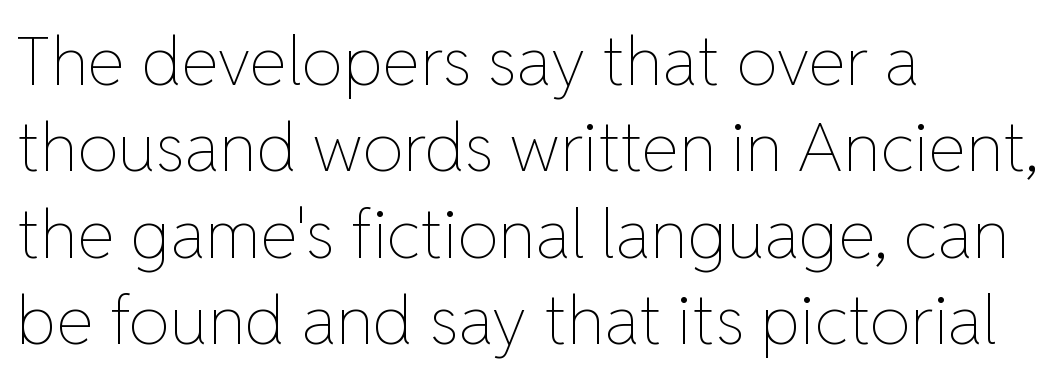
The image shows 68 px thin type, upright; set left-aligned, normal line spacing (1.27x), normal letter spacing, not underlined; low stroke contrast and a medium x-height.
